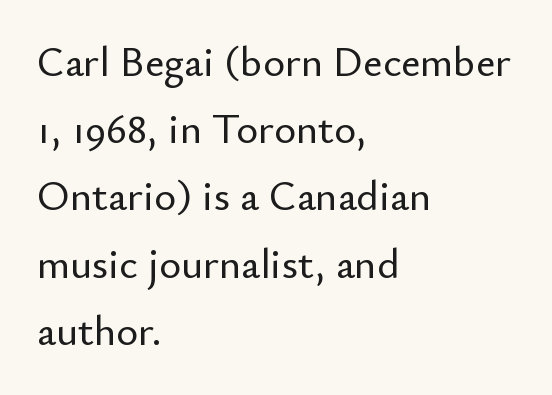
The letters stand straight up with perfectly vertical stems. The type is set solid horizontally, with unmodified tracking. Each letter's strokes conclude bluntly, with no projecting serifs. Underline: absent. A typesetter would call this proportional, since set widths differ per character.
